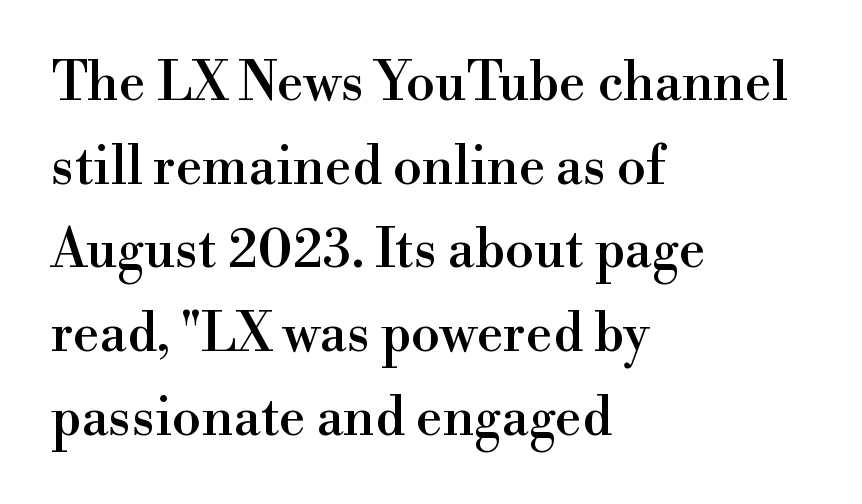
{"serif": "yes", "italic": "no", "width": "normal", "x_height": "small", "monospaced": "no", "underline": "no", "align": "left", "line_spacing": "normal", "line_spacing_ratio": 1.58, "letter_spacing": "normal", "letter_spacing_em": 0.0, "glyph_px": 53}
